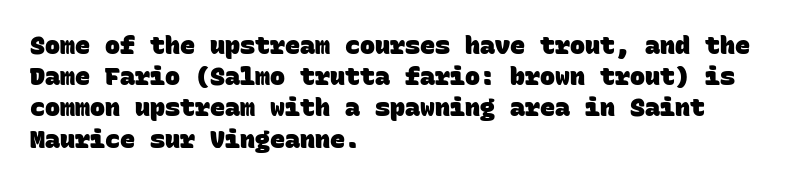
The image shows 25 px bold type; set left-aligned, normal line spacing (1.25x), normal letter spacing, not underlined.
